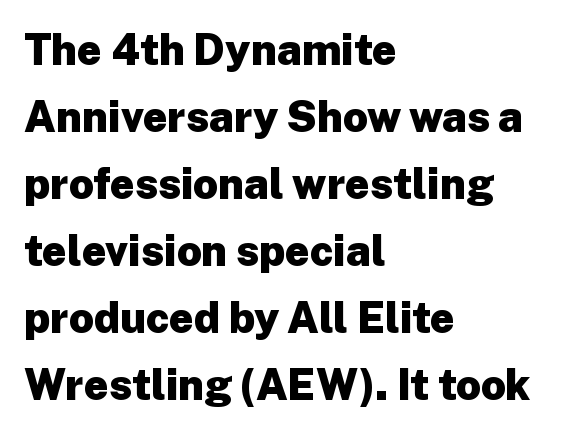
Q: Is the text bold? A: Yes.
Q: Is the text italic (slanted)? A: No, it is upright.
Q: Is the typeface a serif or a sans-serif typeface? A: Sans-serif.
Q: Is the text underlined? A: No.
Q: How is the paragraph aligned? A: Left-aligned.
Q: Is the spacing between letters normal or unusually wide? A: Normal.
Q: Is the spacing between lines tight, normal or loose? A: Normal.
Q: Width (condensed, normal, or wide)? A: Normal.
Q: Stroke contrast? A: Low.
Q: x-height? A: Medium.
Q: Monospaced? A: No.
